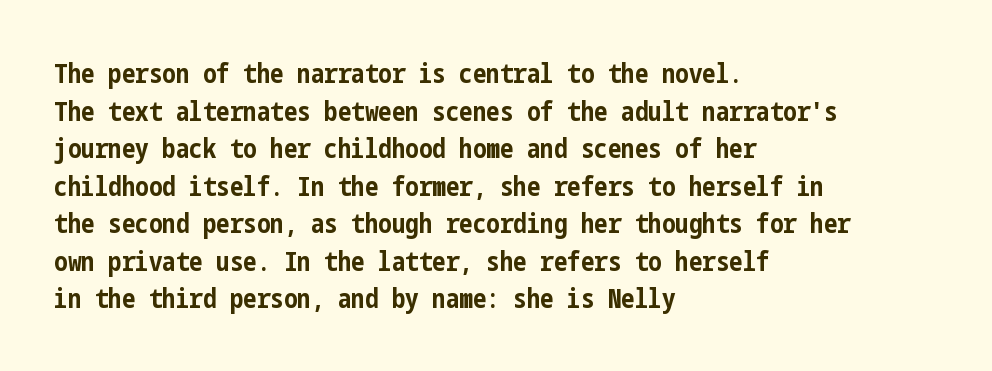
Q: Is the text bold? A: Yes.
Q: Is the text italic (slanted)? A: No, it is upright.
Q: Is the text underlined? A: No.
Q: How is the paragraph aligned? A: Left-aligned.
Q: Is the spacing between letters normal or unusually wide? A: Normal.
Q: Is the spacing between lines tight, normal or loose? A: Normal.
